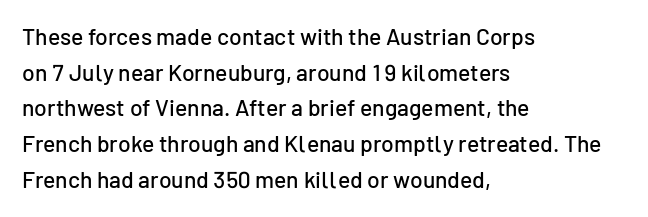
Q: Is the text italic (slanted)? A: No, it is upright.
Q: Is the text underlined? A: No.
Q: How is the paragraph aligned? A: Left-aligned.
Q: Is the spacing between letters normal or unusually wide? A: Normal.
Q: Is the spacing between lines tight, normal or loose? A: Normal.
